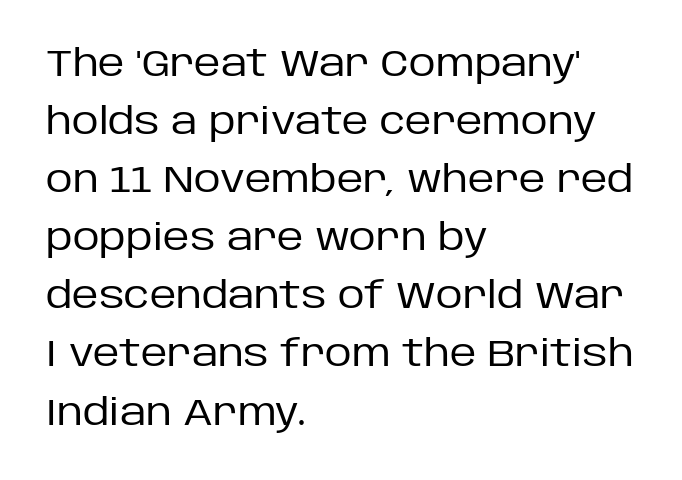
The image shows 37 px regular-weight sans-serif type, upright; set left-aligned, normal line spacing (1.57x), normal letter spacing, not underlined; low stroke contrast and a large x-height.
